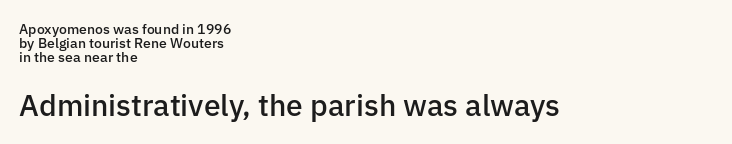
You can tell it's not italic because the verticals are truly vertical. Typographically, this falls in the sans-serif category. Every row of glyphs begins at an identical x-position on the left. Think of a printed novel: that variable character pitch is what you see here. The zone under the glyphs is completely vacant. A student would notice the bottom passage is typeset larger than what precedes it.
